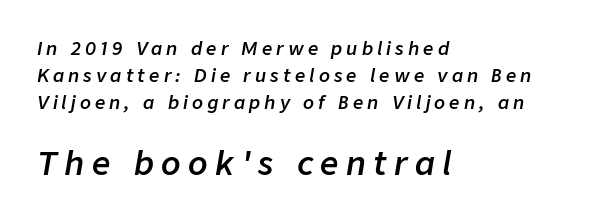
{"italic": "yes", "lean": "right", "slant_degrees": 9, "bold": "semi", "weight": "semibold", "width": "normal", "stroke_contrast": "low", "x_height": "medium", "monospaced": "no", "underline": "no", "align": "left", "line_spacing": "normal", "line_spacing_ratio": 1.5, "letter_spacing": "wide", "letter_spacing_em": 0.23, "larger_block": "second", "size_ratio": 1.78, "glyph_px": 32}
